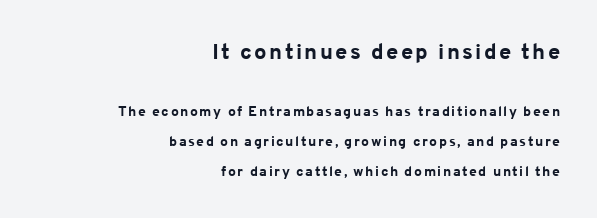
Q: Is the text bold? A: Yes.
Q: Is the text italic (slanted)? A: No, it is upright.
Q: Is the text underlined? A: No.
Q: How is the paragraph aligned? A: Right-aligned.
Q: Is the spacing between lines tight, normal or loose? A: Loose.
Q: Which block of text is set in a larger size, the first (top) or the second (bottom)? A: The first (top) one.
